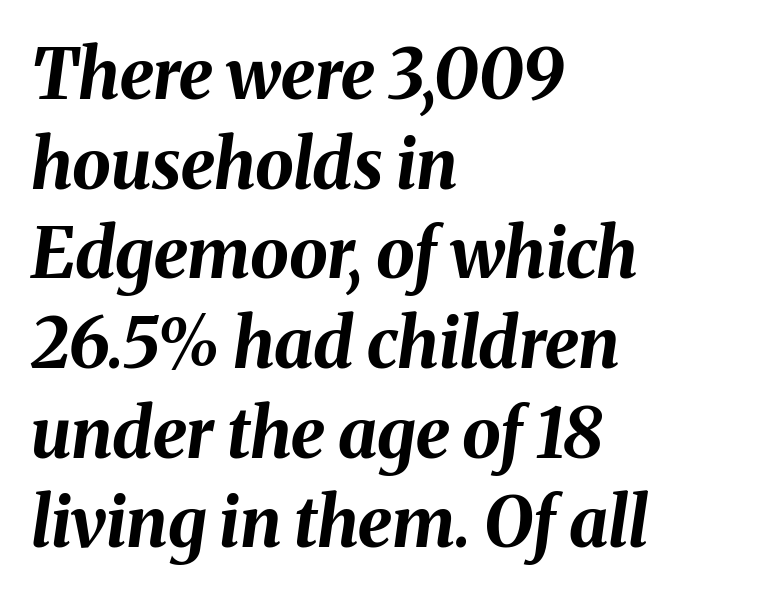
Q: Is the text bold? A: Yes.
Q: Is the text italic (slanted)? A: Yes, it leans right by about 8 degrees.
Q: Is the text underlined? A: No.
Q: How is the paragraph aligned? A: Left-aligned.
Q: Is the spacing between letters normal or unusually wide? A: Normal.
Q: Is the spacing between lines tight, normal or loose? A: Normal.
Q: Width (condensed, normal, or wide)? A: Normal.
Q: Stroke contrast? A: Medium.
Q: x-height? A: Medium.
Q: Monospaced? A: No.
